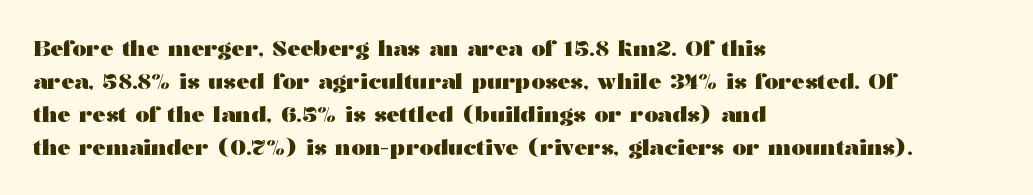
The image shows 22 px bold type, upright; set left-aligned, normal line spacing (1.5x), normal letter spacing, not underlined.
